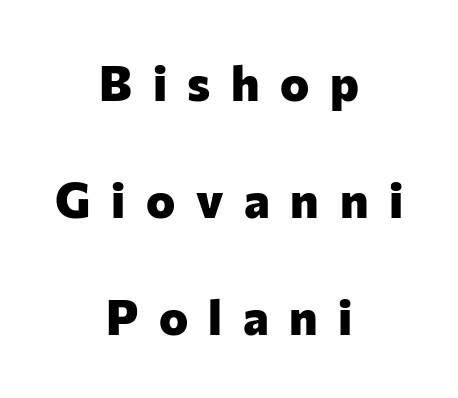
A typesetter would call this proportional, since set widths differ per character. The rendering uses a large line-height, opening up the rows. Strong, thick strokes mark this as bold type. The text was rendered using a sans face with plain stroke endings. These lines have a slow, spaced-out rhythm from letter to letter. Beneath every word, the page is bare.
